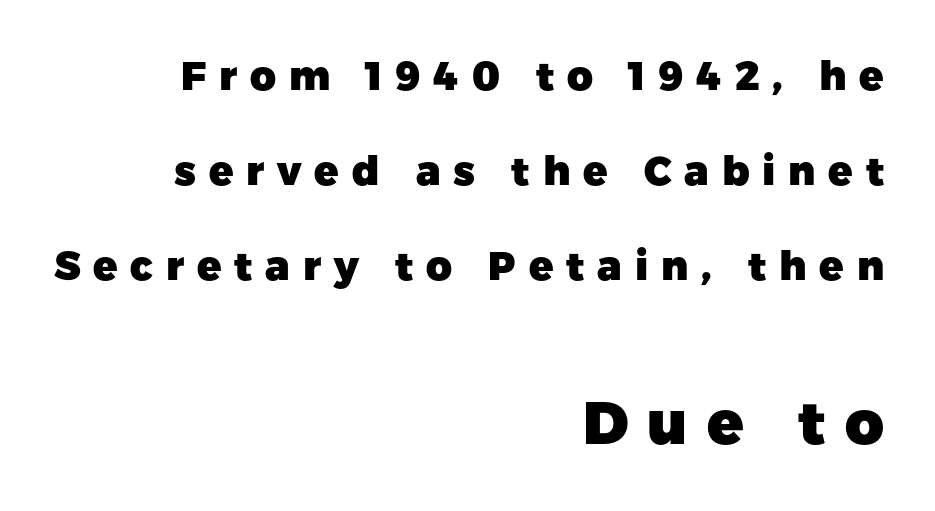
Honestly, the rows look like they've been pulled way apart. Check under the words: just untouched page. The more generous point size was reserved for the lower chunk. Spacing verdict: proportional, widths tailored to each character. The typesetting leans heavy: a genuine bold.
